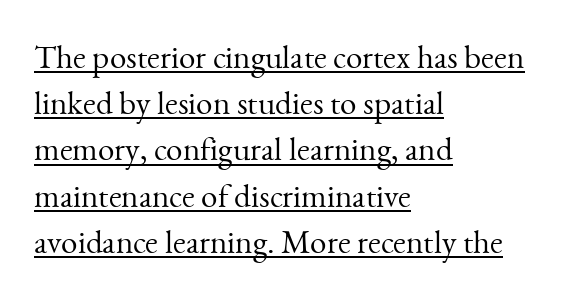
Q: Is the text bold? A: No.
Q: Is the text italic (slanted)? A: No, it is upright.
Q: Is the typeface a serif or a sans-serif typeface? A: Serif.
Q: Is the text underlined? A: Yes.
Q: How is the paragraph aligned? A: Left-aligned.
Q: Is the spacing between letters normal or unusually wide? A: Normal.
Q: Is the spacing between lines tight, normal or loose? A: Normal.
Q: Width (condensed, normal, or wide)? A: Normal.
Q: Stroke contrast? A: Medium.
Q: x-height? A: Small.
Q: Monospaced? A: No.
